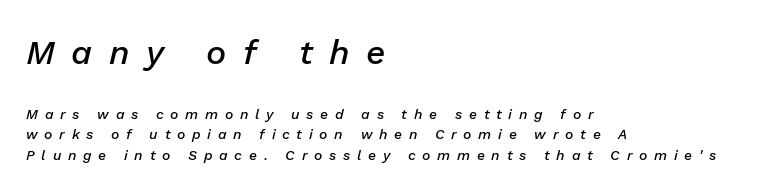
{"italic": "yes", "lean": "right", "slant_degrees": 13, "bold": "semi", "weight": "semibold", "width": "normal", "stroke_contrast": "low", "x_height": "medium", "monospaced": "no", "underline": "no", "align": "left", "line_spacing": "normal", "line_spacing_ratio": 1.46, "letter_spacing": "wide", "letter_spacing_em": 0.48, "larger_block": "first", "size_ratio": 2.43, "glyph_px": 34}
